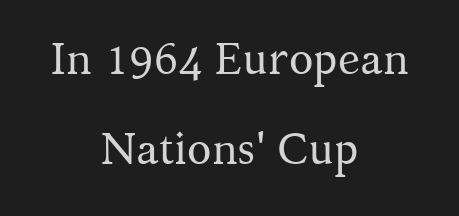
Q: Is the text bold? A: No.
Q: Is the text italic (slanted)? A: No, it is upright.
Q: Is the typeface a serif or a sans-serif typeface? A: Serif.
Q: Is the text underlined? A: No.
Q: How is the paragraph aligned? A: Centered.
Q: Is the spacing between letters normal or unusually wide? A: Normal.
Q: Is the spacing between lines tight, normal or loose? A: Loose.
Q: Width (condensed, normal, or wide)? A: Normal.
Q: Stroke contrast? A: Medium.
Q: x-height? A: Medium.
Q: Monospaced? A: No.
